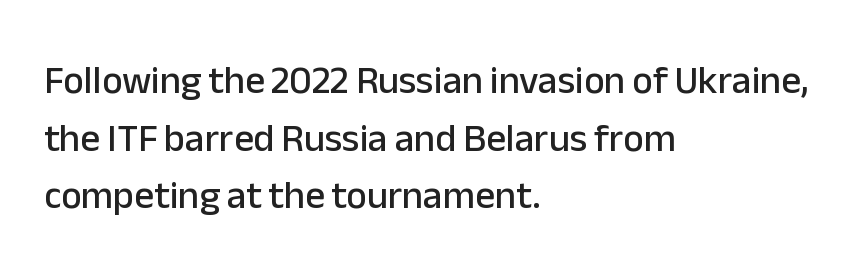
Q: Is the text italic (slanted)? A: No, it is upright.
Q: Is the typeface a serif or a sans-serif typeface? A: Sans-serif.
Q: Is the text underlined? A: No.
Q: How is the paragraph aligned? A: Left-aligned.
Q: Is the spacing between letters normal or unusually wide? A: Normal.
Q: Is the spacing between lines tight, normal or loose? A: Normal.
Q: Width (condensed, normal, or wide)? A: Normal.
Q: Stroke contrast? A: Low.
Q: x-height? A: Medium.
Q: Monospaced? A: No.
